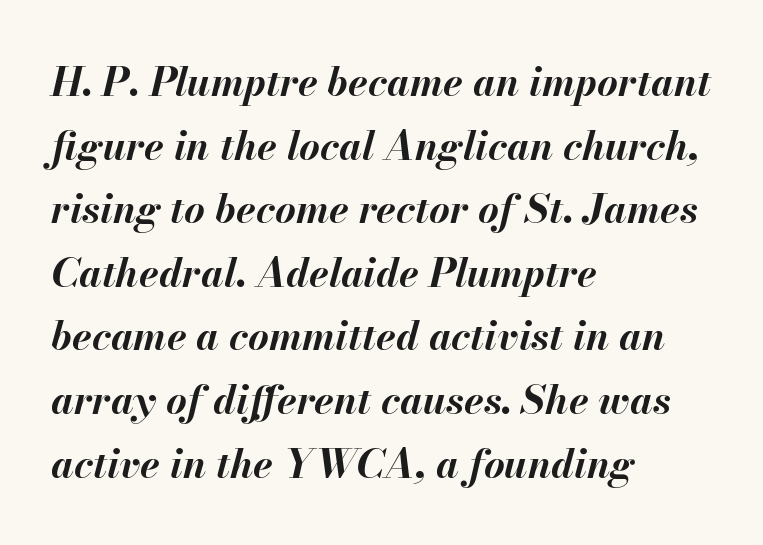
Q: Is the text bold? A: Yes.
Q: Is the text italic (slanted)? A: Yes, it leans right by about 13 degrees.
Q: Is the text underlined? A: No.
Q: How is the paragraph aligned? A: Left-aligned.
Q: Is the spacing between letters normal or unusually wide? A: Normal.
Q: Is the spacing between lines tight, normal or loose? A: Normal.
Q: Width (condensed, normal, or wide)? A: Normal.
Q: Stroke contrast? A: Medium.
Q: x-height? A: Small.
Q: Monospaced? A: No.
